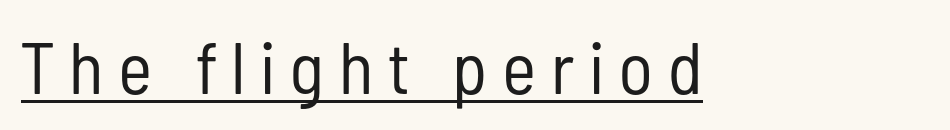
The image shows 73 px regular-weight, condensed sans-serif type, upright; set unusually wide letter spacing (+0.2 em), underlined; low stroke contrast and a medium x-height.
